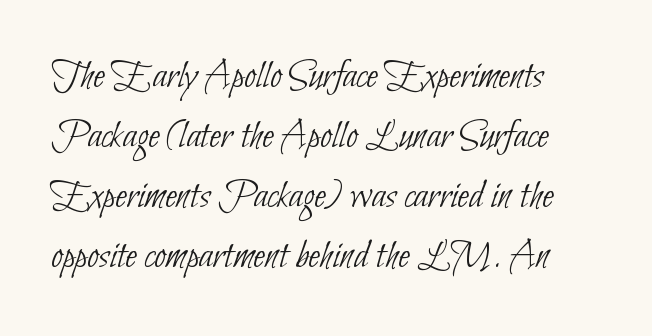
The image shows 42 px thin, condensed sans-serif type; set left-aligned, normal line spacing (1.43x), normal letter spacing, not underlined; low stroke contrast and a small x-height.
